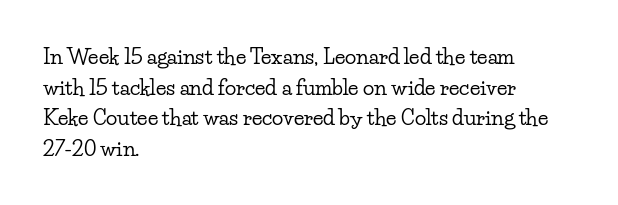
Style check: upright. Quick note: interline space is typical. This sample uses plain, unmodified letter spacing. In CSS terms this would be text-align: left.
